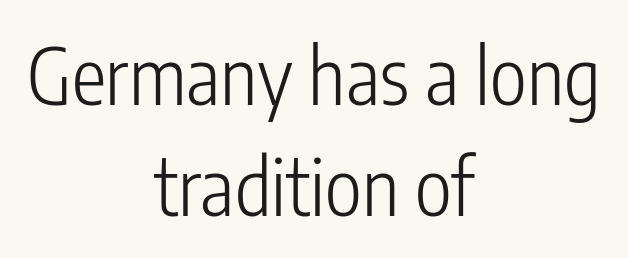
Standard letterfit; no display-style spreading of the glyphs. The rendering uses natural spacing where letterforms have individual widths. This is the regular roman posture of the typeface. The cut favours lightness, reaching ordinary text weight at its darkest. Does the copy run flush right? No — it is centered line by line.
